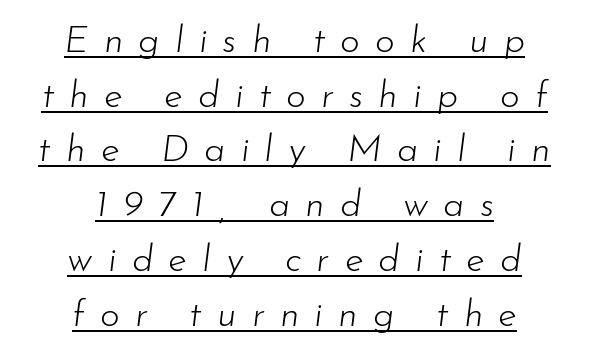
The line-height multiplier appears to be the usual default. Weight: not bold — regular or lighter. This sample has the flowing, uneven cadence of proportional lettering. Short note: letters widely spaced.
